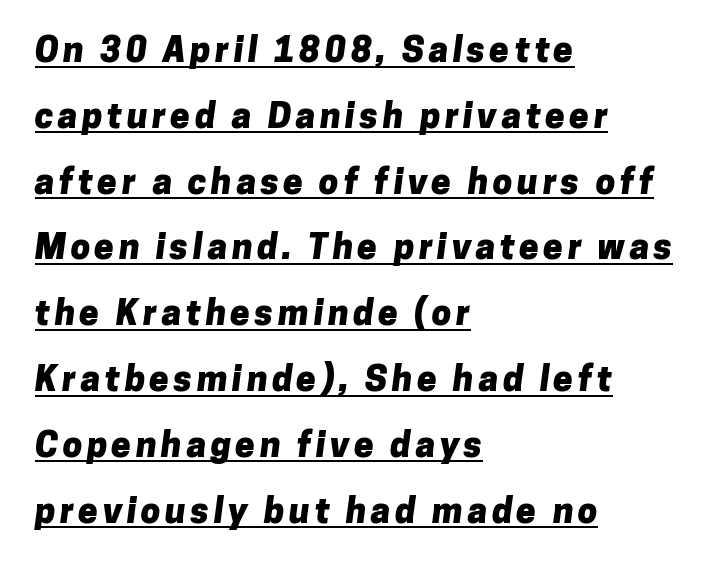
Character widths vary here, with narrow letters taking less room than wide ones. These words are printed bold, with thick strokes throughout. The setting favours the left margin, as ordinary paragraphs usually do. Are there feet on the stems? There aren't — it's a sans. Caption: lettering with a line underneath.
